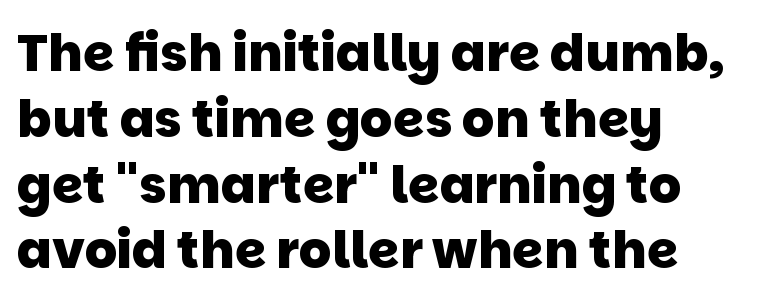
{"serif": "no", "bold": "yes", "weight": "heavy", "width": "normal", "stroke_contrast": "low", "x_height": "large", "monospaced": "no", "underline": "no", "align": "left", "line_spacing": "normal", "line_spacing_ratio": 1.29, "letter_spacing": "normal", "letter_spacing_em": 0.0, "glyph_px": 51}
